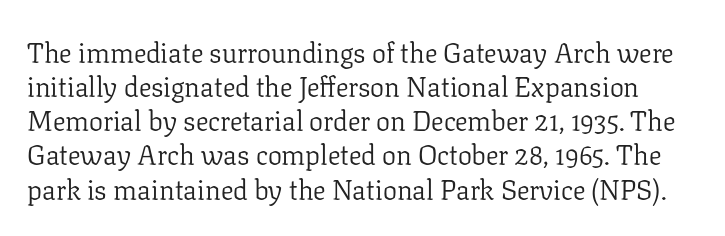
{"serif": "yes", "italic": "no", "bold": "no", "weight": "light", "width": "normal", "stroke_contrast": "low", "x_height": "medium", "monospaced": "no", "underline": "no", "line_spacing_ratio": 1.22, "letter_spacing": "normal", "letter_spacing_em": 0.0, "glyph_px": 28}
